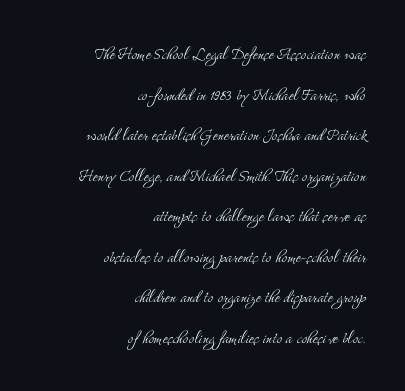
{"bold": "no", "underline": "no", "align": "right", "line_spacing": "loose", "line_spacing_ratio": 1.93, "letter_spacing": "normal", "letter_spacing_em": 0.0, "glyph_px": 21}
